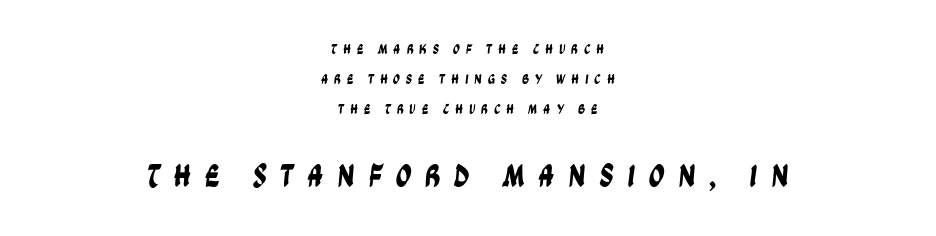
{"serif": "no", "width": "condensed", "stroke_contrast": "low", "x_height": "large", "monospaced": "no", "underline": "no", "align": "center", "line_spacing": "loose", "line_spacing_ratio": 2.13, "letter_spacing": "wide", "letter_spacing_em": 0.41, "larger_block": "second", "size_ratio": 2.29, "glyph_px": 32}
